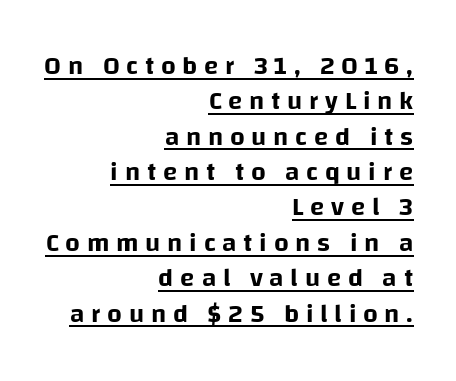
Q: Is the text italic (slanted)? A: No, it is upright.
Q: Is the text underlined? A: Yes.
Q: How is the paragraph aligned? A: Right-aligned.
Q: Is the spacing between letters normal or unusually wide? A: Unusually wide.
Q: Is the spacing between lines tight, normal or loose? A: Normal.
